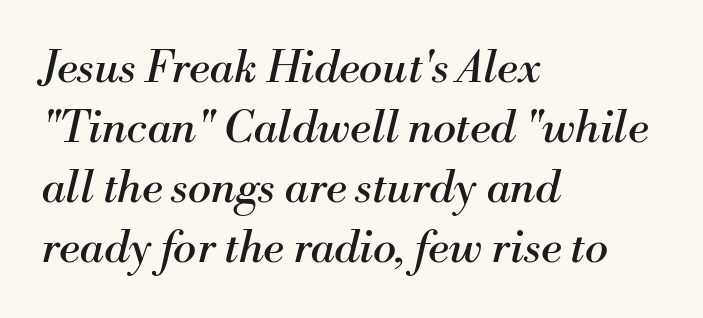
Q: Is the text bold? A: No.
Q: Is the text italic (slanted)? A: Yes, it leans right by about 13 degrees.
Q: Is the typeface a serif or a sans-serif typeface? A: Serif.
Q: Is the text underlined? A: No.
Q: How is the paragraph aligned? A: Left-aligned.
Q: Is the spacing between letters normal or unusually wide? A: Normal.
Q: Is the spacing between lines tight, normal or loose? A: Normal.
Q: Width (condensed, normal, or wide)? A: Normal.
Q: Stroke contrast? A: Medium.
Q: x-height? A: Small.
Q: Monospaced? A: No.
